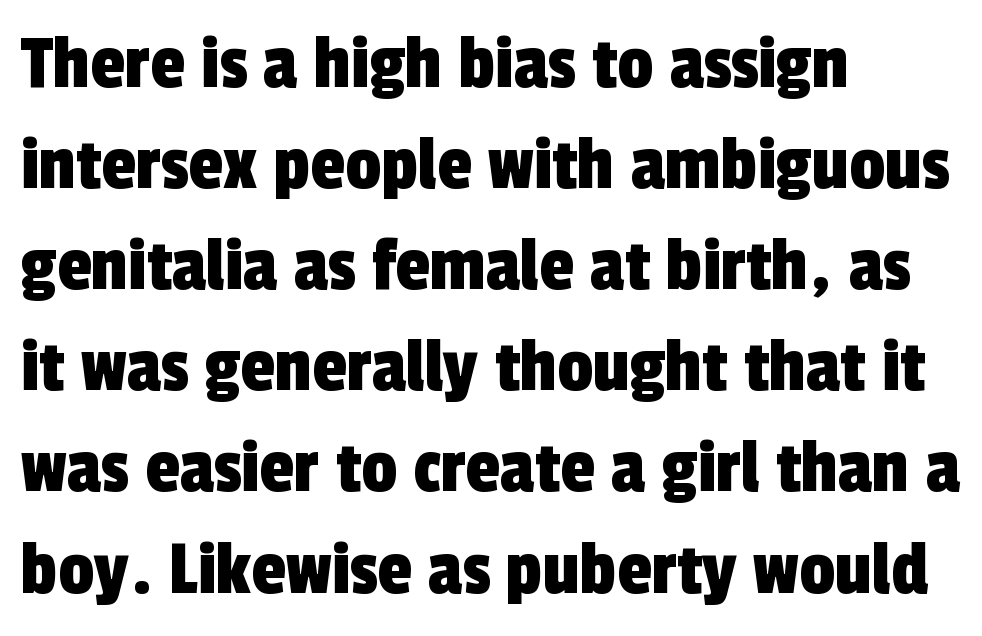
Q: Is the typeface a serif or a sans-serif typeface? A: Sans-serif.
Q: Is the text underlined? A: No.
Q: How is the paragraph aligned? A: Left-aligned.
Q: Is the spacing between letters normal or unusually wide? A: Normal.
Q: Is the spacing between lines tight, normal or loose? A: Normal.
Q: Width (condensed, normal, or wide)? A: Condensed.
Q: x-height? A: Medium.
Q: Monospaced? A: No.
